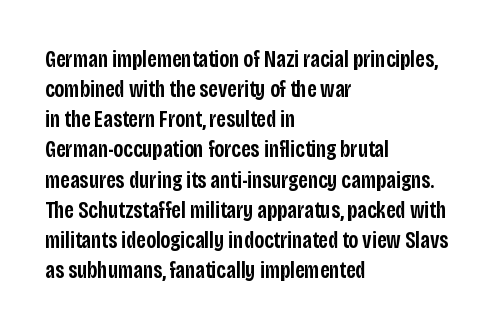
The image shows 23 px text type, upright; set left-aligned, normal line spacing (1.31x), normal letter spacing, not underlined.
